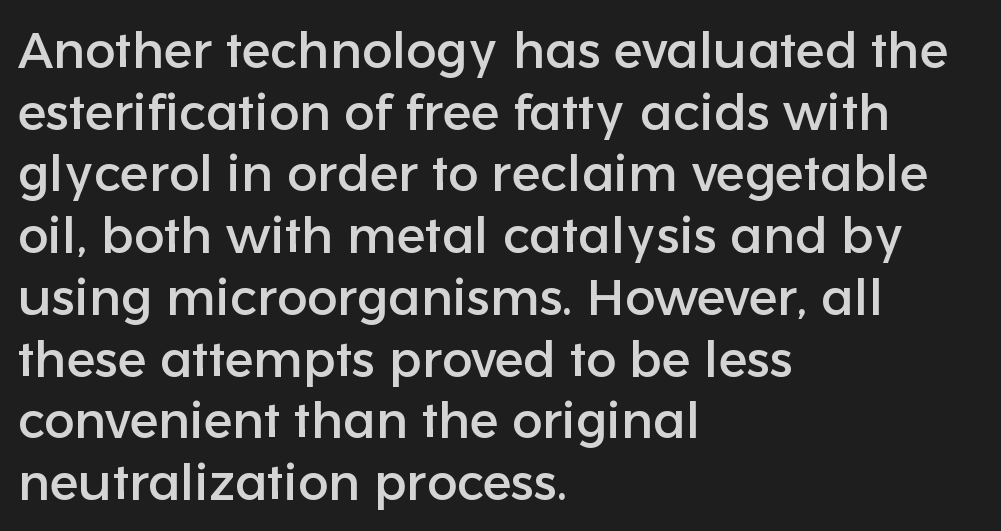
This sample has the flowing, uneven cadence of proportional lettering. The letters carry no serifs — their stems end cleanly without finishing strokes. The typesetter chose a ragged-right arrangement here. Do the letters lean? They stand straight. Spacing between characters is what you'd get straight out of the box.
